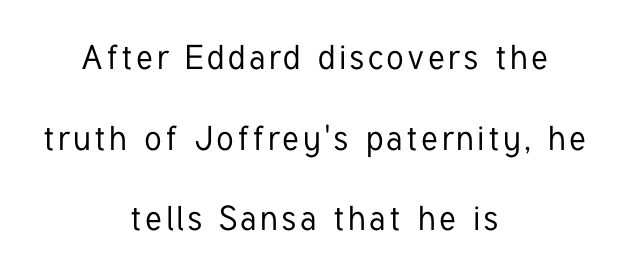
Check under the words: just untouched page. Font category for this specimen: sans-serif. Do the letters lean? They stand straight. The lines in this sample share a center point and differ in where they start and stop.
